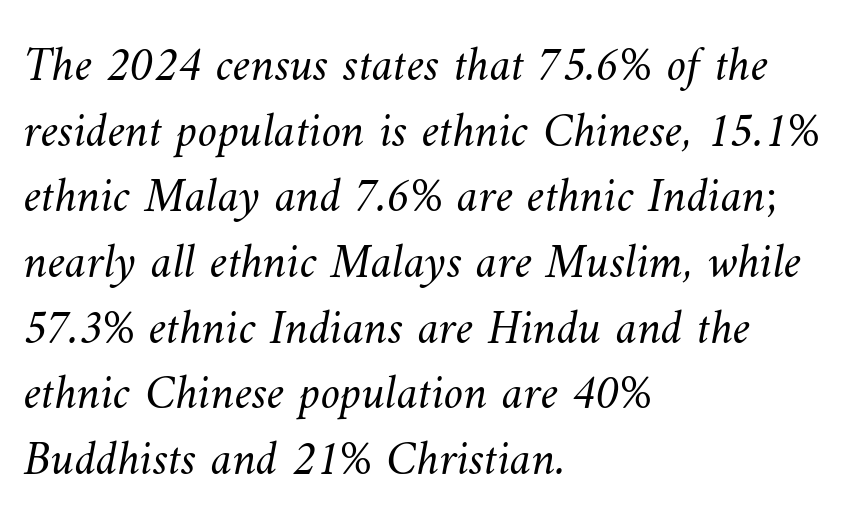
{"bold": "no", "weight": "light", "width": "normal", "stroke_contrast": "medium", "x_height": "small", "monospaced": "no", "underline": "no", "align": "left", "line_spacing": "normal", "line_spacing_ratio": 1.34, "letter_spacing": "normal", "letter_spacing_em": 0.0, "glyph_px": 49}
